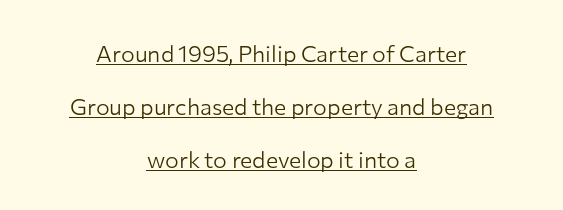
Caption: multi-line text, centered on the measure. Weight: not bold — regular or lighter. The leading is generous, giving the passage an open texture. The axis of the letterforms is exactly vertical.
